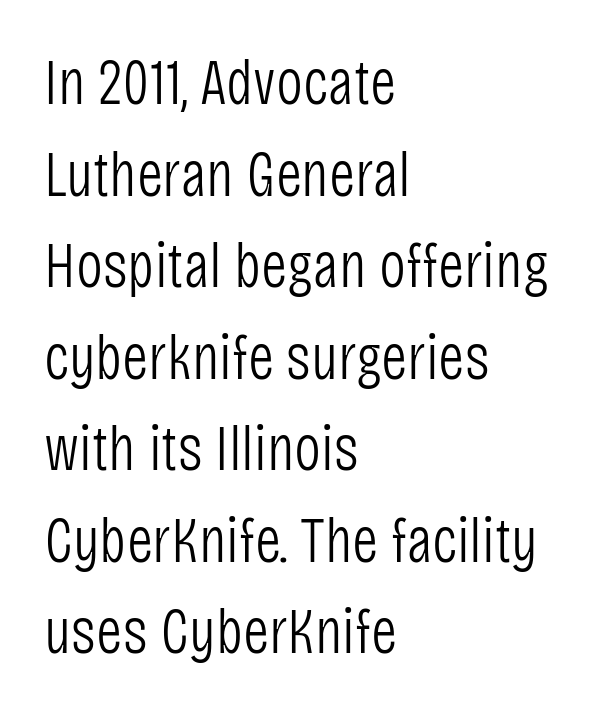
Q: Is the text bold? A: No.
Q: Is the text italic (slanted)? A: No, it is upright.
Q: Is the typeface a serif or a sans-serif typeface? A: Sans-serif.
Q: Is the text underlined? A: No.
Q: How is the paragraph aligned? A: Left-aligned.
Q: Is the spacing between letters normal or unusually wide? A: Normal.
Q: Is the spacing between lines tight, normal or loose? A: Normal.
Q: Width (condensed, normal, or wide)? A: Condensed.
Q: Stroke contrast? A: Low.
Q: x-height? A: Large.
Q: Monospaced? A: No.
